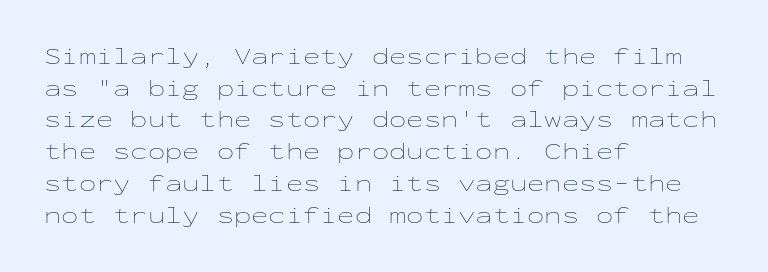
Q: Is the text bold? A: No.
Q: Is the text italic (slanted)? A: No, it is upright.
Q: Is the text underlined? A: No.
Q: How is the paragraph aligned? A: Left-aligned.
Q: Is the spacing between letters normal or unusually wide? A: Normal.
Q: Is the spacing between lines tight, normal or loose? A: Normal.
